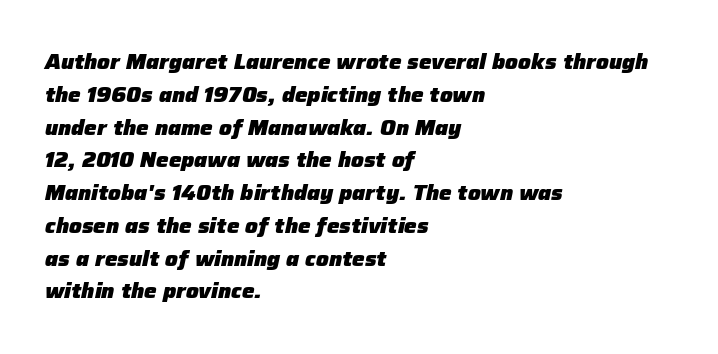
Q: Is the text bold? A: Yes.
Q: Is the text italic (slanted)? A: Yes, it leans right by about 12 degrees.
Q: Is the text underlined? A: No.
Q: How is the paragraph aligned? A: Left-aligned.
Q: Is the spacing between letters normal or unusually wide? A: Normal.
Q: Is the spacing between lines tight, normal or loose? A: Normal.
